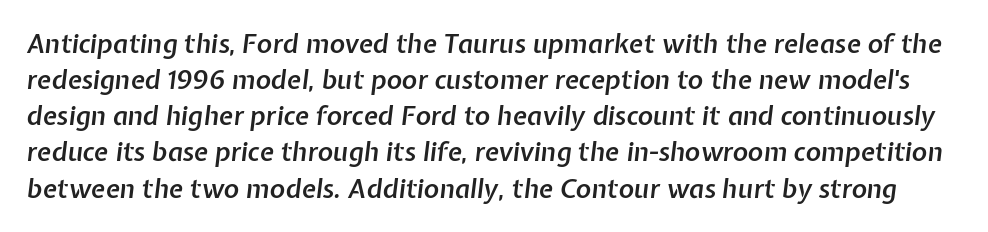
{"italic": "yes", "lean": "right", "slant_degrees": 7, "bold": "semi", "underline": "no", "line_spacing": "normal", "line_spacing_ratio": 1.39, "letter_spacing": "normal", "letter_spacing_em": 0.0, "glyph_px": 26}
